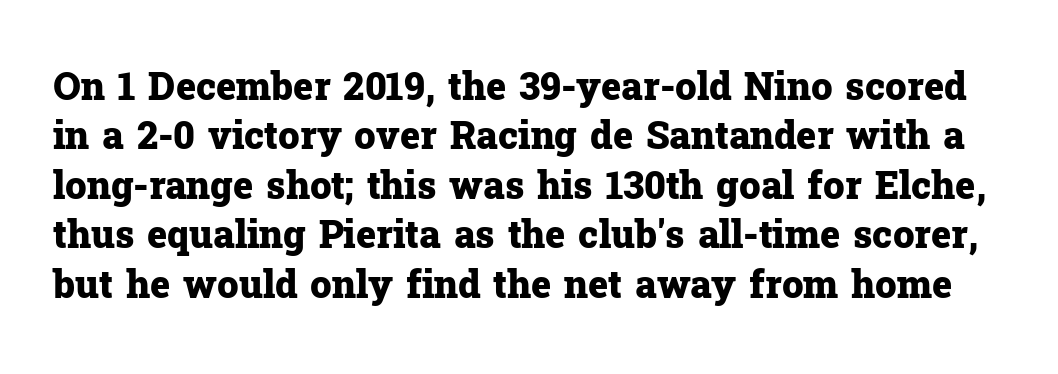
Q: Is the text bold? A: Yes.
Q: Is the text italic (slanted)? A: No, it is upright.
Q: Is the typeface a serif or a sans-serif typeface? A: Serif.
Q: Is the text underlined? A: No.
Q: Is the spacing between letters normal or unusually wide? A: Normal.
Q: Is the spacing between lines tight, normal or loose? A: Normal.
Q: Width (condensed, normal, or wide)? A: Normal.
Q: Stroke contrast? A: Low.
Q: x-height? A: Medium.
Q: Monospaced? A: No.
